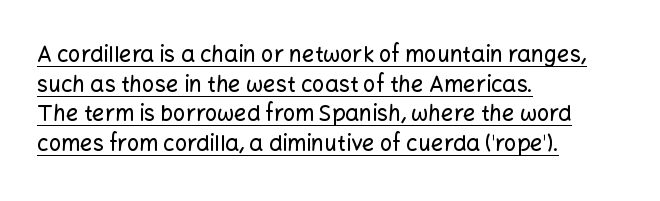
{"italic": "no", "underline": "yes", "align": "left", "line_spacing": "normal", "line_spacing_ratio": 1.35, "letter_spacing": "normal", "letter_spacing_em": 0.0, "glyph_px": 22}
